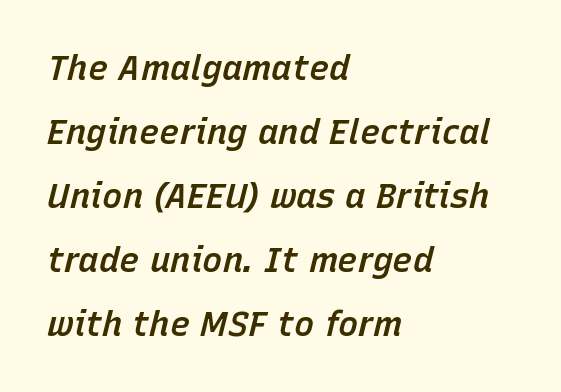
Emphasis-style slanted type is in use. Each letter keeps its own natural width here, so spacing adapts to shape. The sample has been set in demibold, a notch under bold. Caption: multi-line text, flush left, ragged right. Glance below the letters and you will spot only blank space. A typesetter would call this zero additional tracking.
